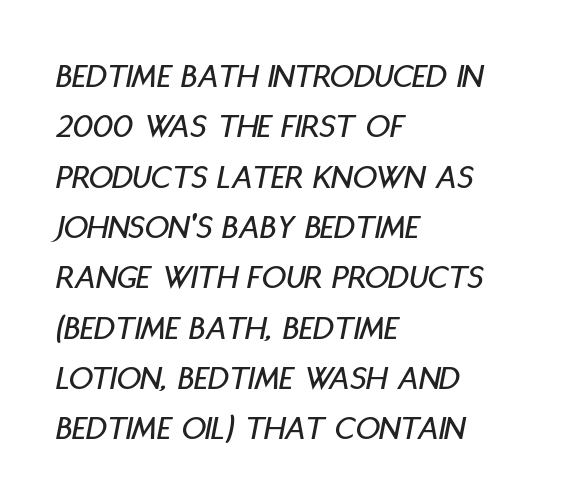
{"italic": "yes", "lean": "right", "slant_degrees": 11, "width": "condensed", "stroke_contrast": "low", "x_height": "large", "monospaced": "no", "underline": "no", "align": "left", "line_spacing": "normal", "line_spacing_ratio": 1.48, "letter_spacing": "normal", "letter_spacing_em": 0.0, "glyph_px": 34}
